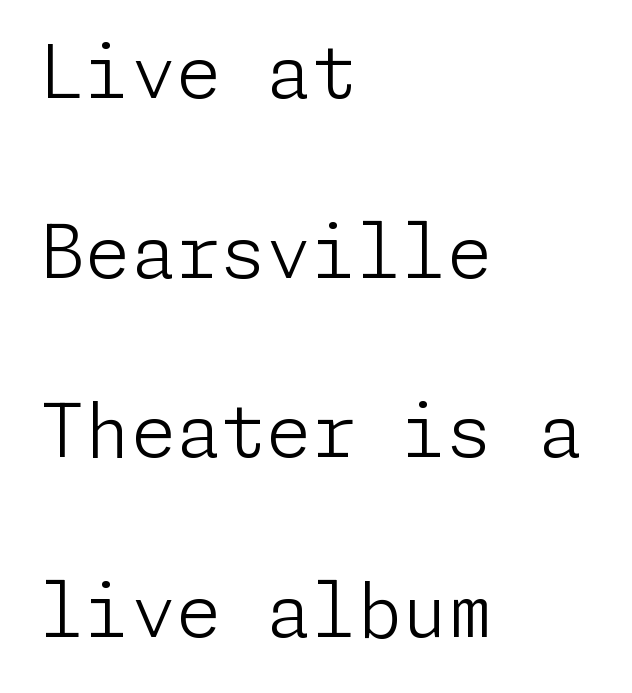
The image shows 73 px light sans-serif type, upright; set left-aligned, loose line spacing (2.46x), normal letter spacing, not underlined; low stroke contrast and a medium x-height.
